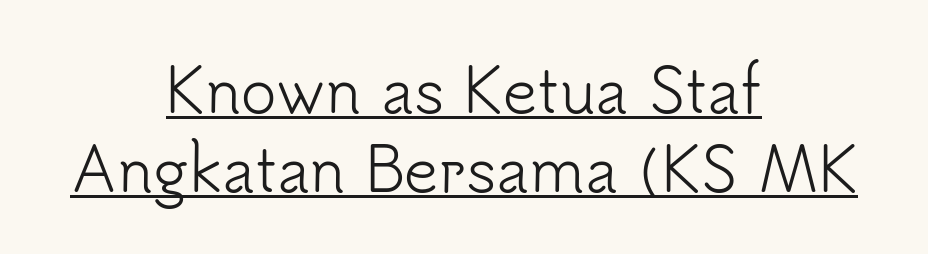
Q: Is the text bold? A: No.
Q: Is the text italic (slanted)? A: No, it is upright.
Q: Is the typeface a serif or a sans-serif typeface? A: Sans-serif.
Q: Is the text underlined? A: Yes.
Q: How is the paragraph aligned? A: Centered.
Q: Is the spacing between letters normal or unusually wide? A: Normal.
Q: Is the spacing between lines tight, normal or loose? A: Normal.
Q: Width (condensed, normal, or wide)? A: Normal.
Q: Stroke contrast? A: Low.
Q: x-height? A: Small.
Q: Monospaced? A: No.
